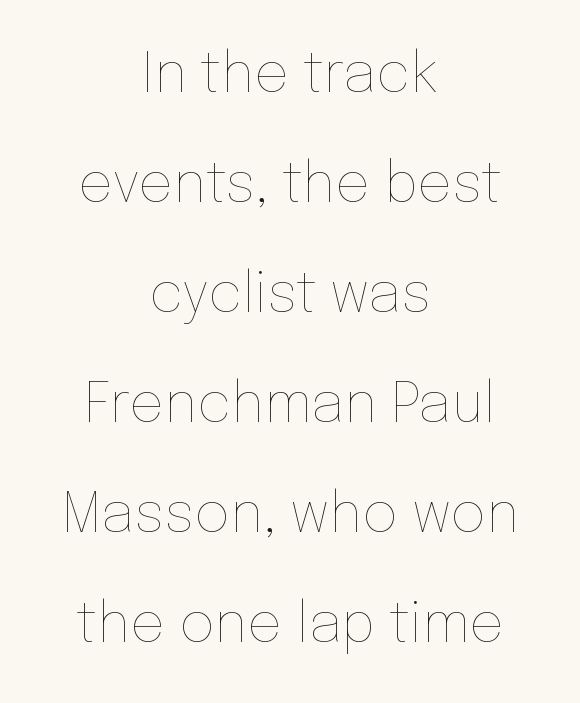
{"italic": "no", "bold": "no", "weight": "thin", "width": "normal", "stroke_contrast": "low", "x_height": "medium", "monospaced": "no", "underline": "no", "align": "center", "line_spacing": "loose", "line_spacing_ratio": 2.0, "letter_spacing": "normal", "letter_spacing_em": 0.0, "glyph_px": 55}
